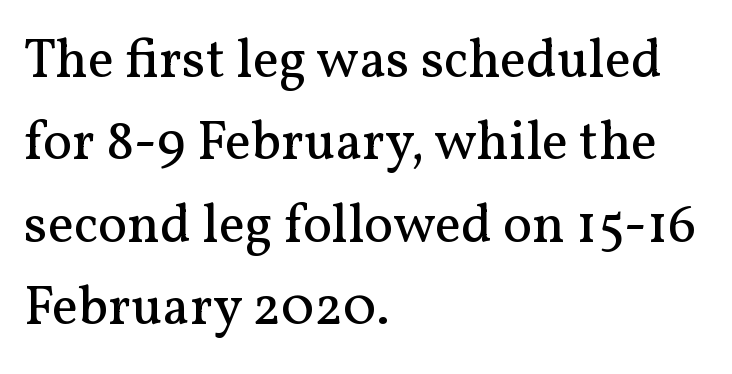
The image shows 55 px regular-weight serif type, upright; set left-aligned, normal line spacing (1.5x), normal letter spacing, not underlined; medium stroke contrast and a medium x-height.
